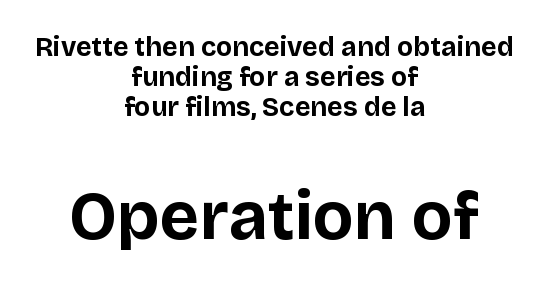
Q: Is the text bold? A: Yes.
Q: Is the text italic (slanted)? A: No, it is upright.
Q: Is the typeface a serif or a sans-serif typeface? A: Sans-serif.
Q: Is the text underlined? A: No.
Q: How is the paragraph aligned? A: Centered.
Q: Is the spacing between letters normal or unusually wide? A: Normal.
Q: Is the spacing between lines tight, normal or loose? A: Tight.
Q: Which block of text is set in a larger size, the first (top) or the second (bottom)? A: The second (bottom) one.
Q: Width (condensed, normal, or wide)? A: Normal.
Q: Stroke contrast? A: Low.
Q: x-height? A: Large.
Q: Monospaced? A: No.
